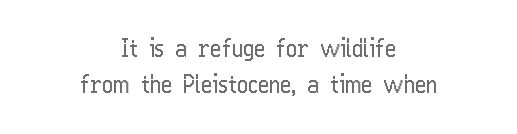
The gap between lines stays unmarked. The letters stand straight up with perfectly vertical stems. The rendering positions every line midway between the sides. How would I describe the line gaps? Plain and ordinary. What stands out about the letter spacing? Nothing — it is the standard amount.
